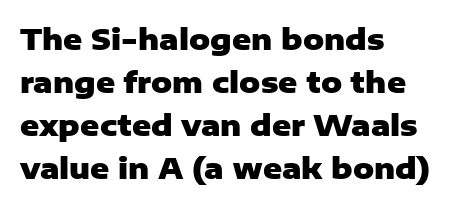
The image shows 29 px heavy sans-serif type, upright; set left-aligned, normal line spacing (1.48x), normal letter spacing, not underlined; low stroke contrast and a medium x-height.
